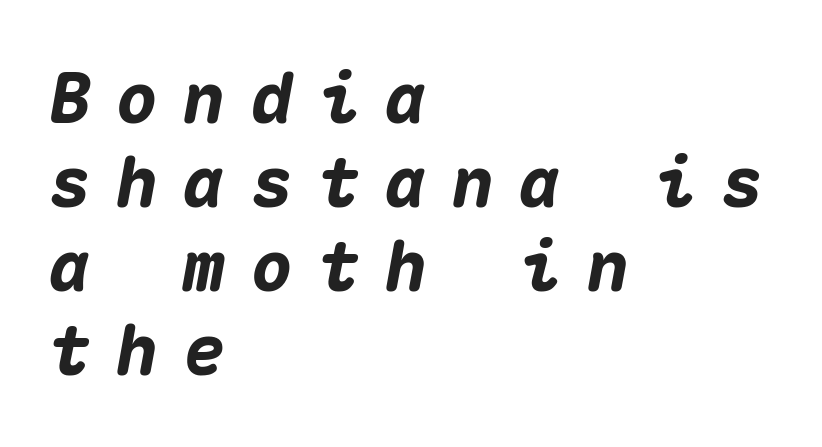
{"italic": "yes", "lean": "right", "slant_degrees": 10, "bold": "yes", "weight": "heavy", "width": "normal", "stroke_contrast": "medium", "x_height": "medium", "monospaced": "yes", "underline": "no", "align": "left", "line_spacing_ratio": 1.2, "letter_spacing": "wide", "letter_spacing_em": 0.36, "glyph_px": 70}
